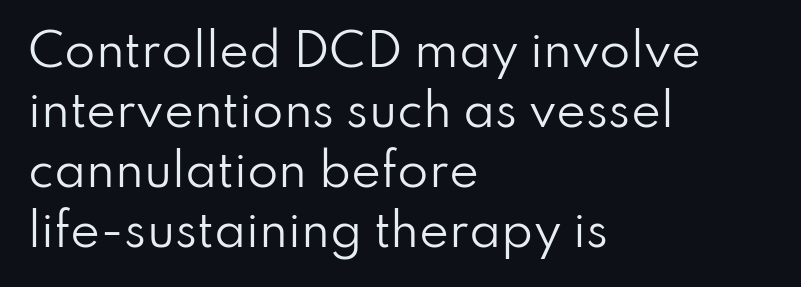
Q: Is the text bold? A: No.
Q: Is the text italic (slanted)? A: No, it is upright.
Q: Is the typeface a serif or a sans-serif typeface? A: Sans-serif.
Q: Is the text underlined? A: No.
Q: How is the paragraph aligned? A: Left-aligned.
Q: Is the spacing between letters normal or unusually wide? A: Normal.
Q: Is the spacing between lines tight, normal or loose? A: Normal.
Q: Width (condensed, normal, or wide)? A: Normal.
Q: Stroke contrast? A: Low.
Q: x-height? A: Small.
Q: Monospaced? A: No.
